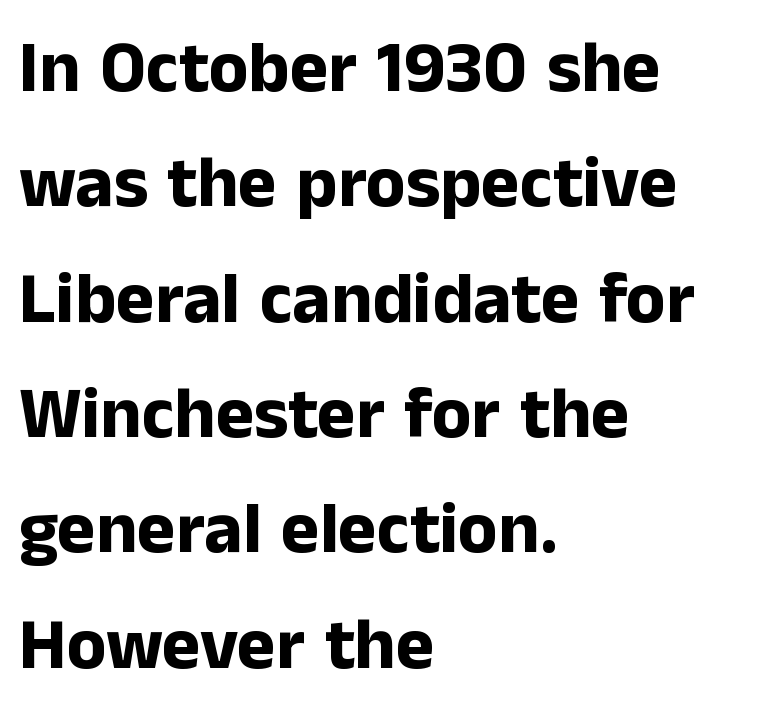
The image shows 73 px bold sans-serif type, upright; set left-aligned, normal line spacing (1.58x), normal letter spacing, not underlined; low stroke contrast and a medium x-height.
